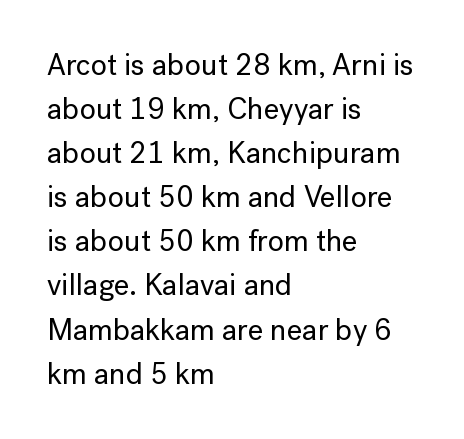
Q: Is the text italic (slanted)? A: No, it is upright.
Q: Is the typeface a serif or a sans-serif typeface? A: Sans-serif.
Q: Is the text underlined? A: No.
Q: How is the paragraph aligned? A: Left-aligned.
Q: Is the spacing between letters normal or unusually wide? A: Normal.
Q: Is the spacing between lines tight, normal or loose? A: Normal.
Q: Width (condensed, normal, or wide)? A: Normal.
Q: Stroke contrast? A: Low.
Q: x-height? A: Medium.
Q: Monospaced? A: No.
